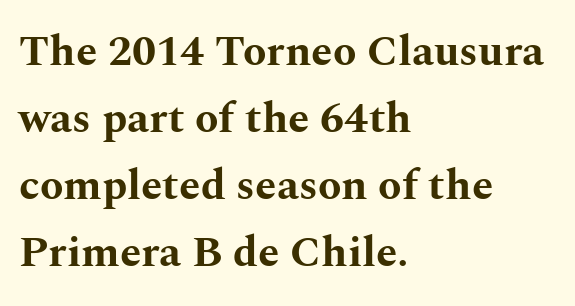
The image shows 43 px bold, wide serif type, upright; set left-aligned, normal line spacing (1.56x), normal letter spacing, not underlined; medium stroke contrast and a medium x-height.
